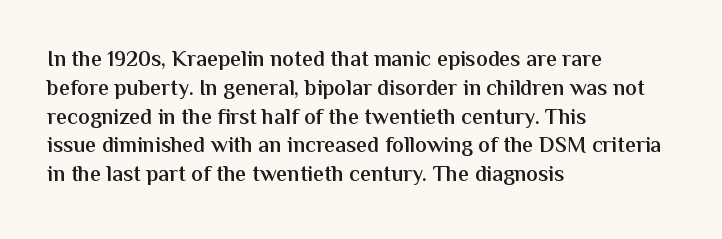
The image shows 22 px text type, upright; set left-aligned, normal line spacing (1.31x), normal letter spacing, not underlined.
